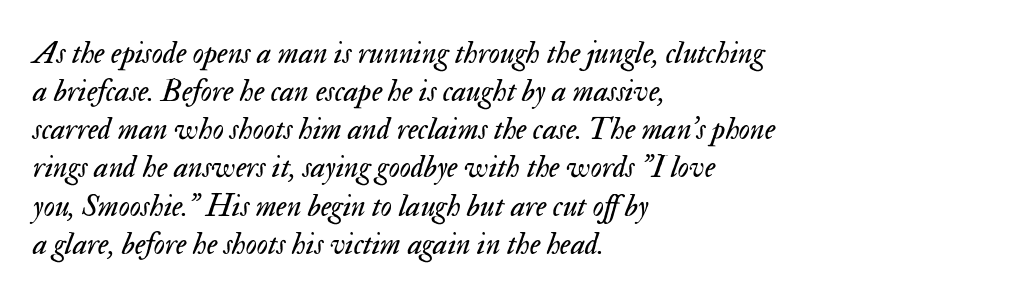
Q: Is the text bold? A: No.
Q: Is the text italic (slanted)? A: Yes, it leans right by about 17 degrees.
Q: Is the text underlined? A: No.
Q: How is the paragraph aligned? A: Left-aligned.
Q: Is the spacing between letters normal or unusually wide? A: Normal.
Q: Width (condensed, normal, or wide)? A: Normal.
Q: Stroke contrast? A: Medium.
Q: x-height? A: Small.
Q: Monospaced? A: No.
